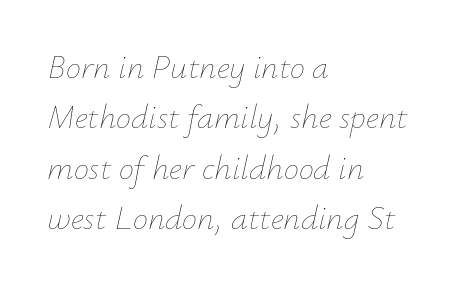
The image shows 34 px thin type, italic (leaning right); set left-aligned, normal line spacing (1.48x), normal letter spacing, not underlined; low stroke contrast and a small x-height.
